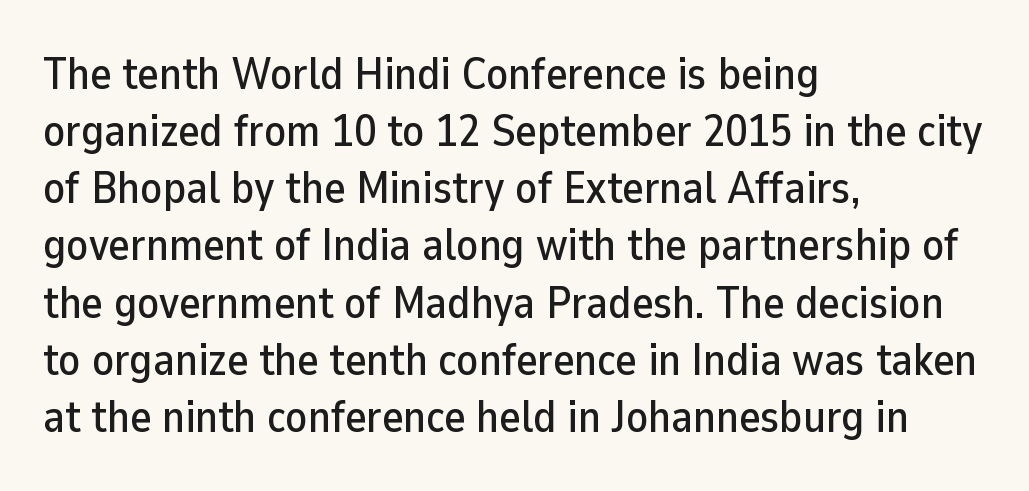
The image shows 45 px sans-serif type, upright; set left-aligned, normal line spacing (1.27x), normal letter spacing, not underlined; low stroke contrast and a medium x-height.
